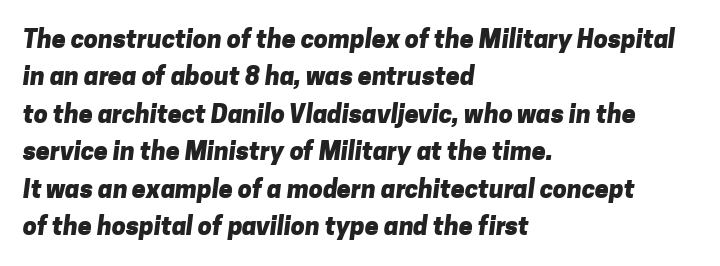
The glyphs have the mass of a bold cut. The vertical gap from one line to the next is medium. The passage shown is not underscored anywhere. Default kerning and tracking; the words read as compact shapes. Line starts are locked; line ends wander.
